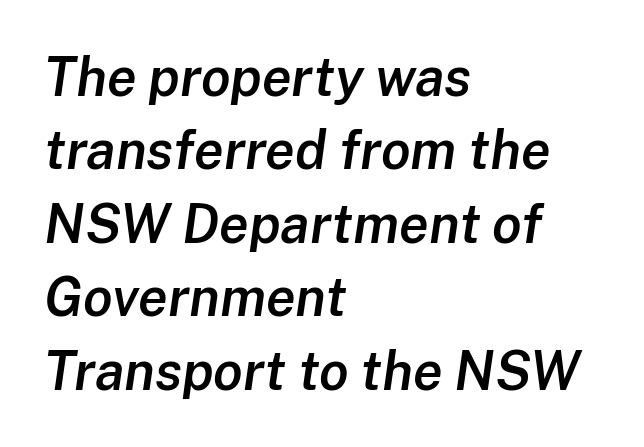
Think of a printed novel: that variable character pitch is what you see here. The words here are not underlined. The typesetting leans somewhat heavy: a semibold. The lines sit at an ordinary, default distance from one another.
